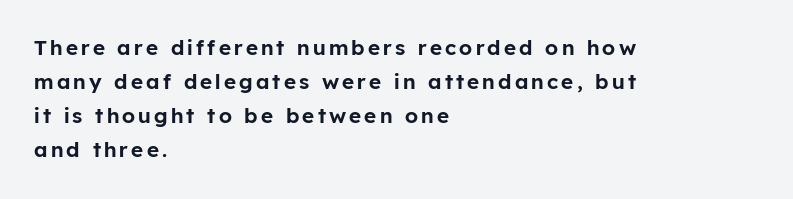
Q: Is the text italic (slanted)? A: No, it is upright.
Q: Is the text underlined? A: No.
Q: How is the paragraph aligned? A: Left-aligned.
Q: Is the spacing between lines tight, normal or loose? A: Normal.
